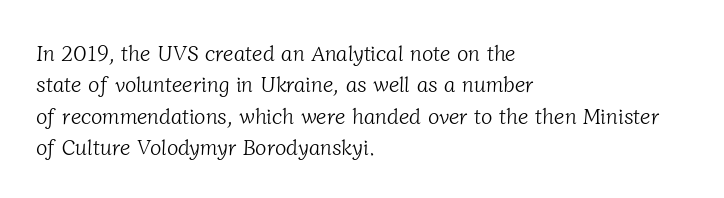
The image shows 21 px text type; set left-aligned, normal line spacing (1.49x), normal letter spacing, not underlined.
